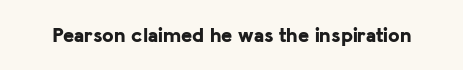
The letterforms sit shoulder to shoulder at normal distance. These lines were composed using upright roman letters. Check the space under the baseline: it is left empty. The sample has been set heavy, in full bold.
